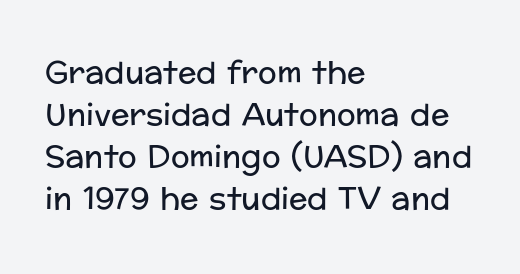
{"serif": "no", "italic": "no", "bold": "no", "weight": "regular", "width": "normal", "stroke_contrast": "low", "x_height": "medium", "monospaced": "no", "underline": "no", "align": "left", "line_spacing": "normal", "line_spacing_ratio": 1.36, "letter_spacing": "normal", "letter_spacing_em": 0.0, "glyph_px": 31}
